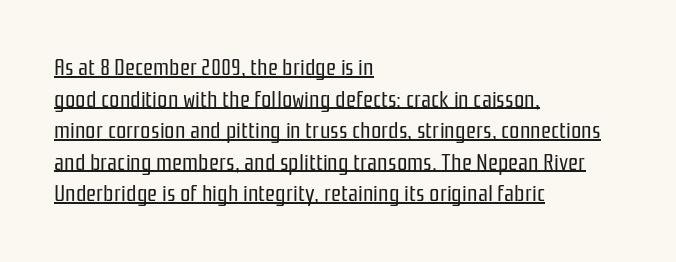
{"italic": "no", "bold": "no", "underline": "yes", "align": "left", "line_spacing": "normal", "line_spacing_ratio": 1.37, "letter_spacing": "normal", "letter_spacing_em": 0.0, "glyph_px": 23}
